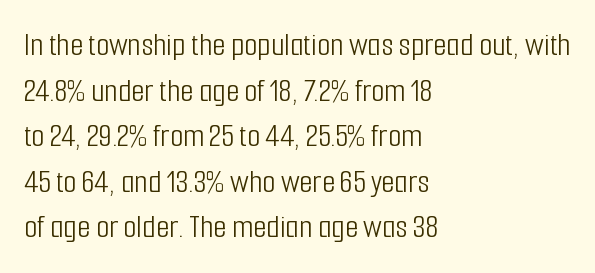
The image shows 34 px light, condensed sans-serif type, upright; set left-aligned, normal line spacing (1.34x), normal letter spacing, not underlined; low stroke contrast and a medium x-height.
